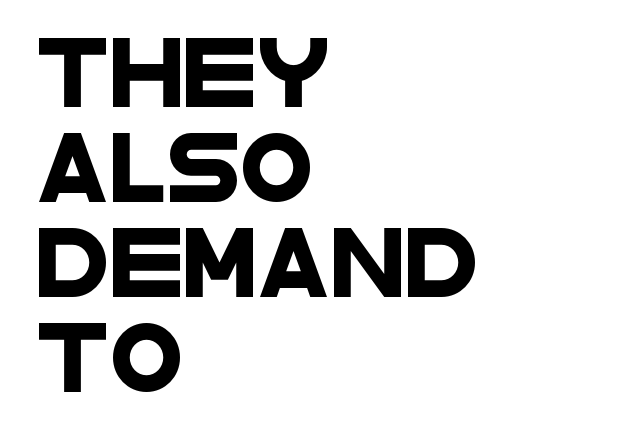
Q: Is the typeface a serif or a sans-serif typeface? A: Sans-serif.
Q: Is the text underlined? A: No.
Q: How is the paragraph aligned? A: Left-aligned.
Q: Is the spacing between letters normal or unusually wide? A: Normal.
Q: Is the spacing between lines tight, normal or loose? A: Normal.
Q: Width (condensed, normal, or wide)? A: Wide.
Q: Stroke contrast? A: Low.
Q: x-height? A: Large.
Q: Monospaced? A: No.
